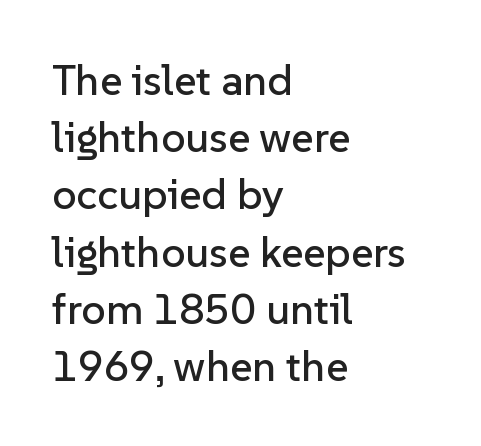
{"serif": "no", "italic": "no", "width": "normal", "stroke_contrast": "low", "x_height": "medium", "monospaced": "no", "underline": "no", "align": "left", "line_spacing": "normal", "line_spacing_ratio": 1.33, "letter_spacing": "normal", "letter_spacing_em": 0.0, "glyph_px": 43}
